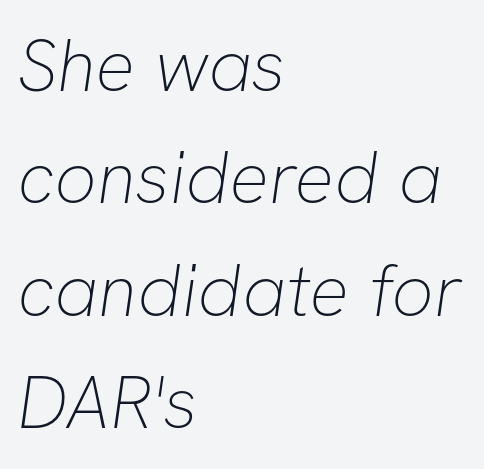
The image shows 74 px thin sans-serif type; set left-aligned, normal line spacing (1.52x), normal letter spacing, not underlined; low stroke contrast and a medium x-height.
